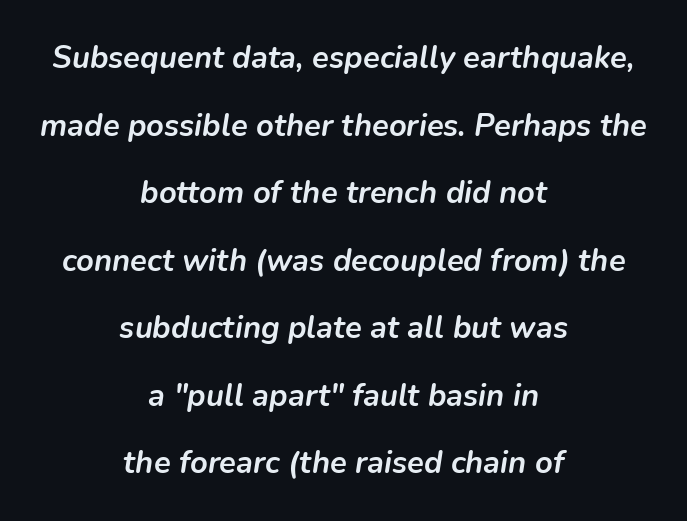
Heavy, bold letterforms. The leading is generous, giving the passage an open texture. The letters advance in unequal steps, a hallmark of proportional type. The foot of each line stays bare and open. How are the letters spaced? Ordinarily, with no added tracking. Slant detected: the letters are inclined.
